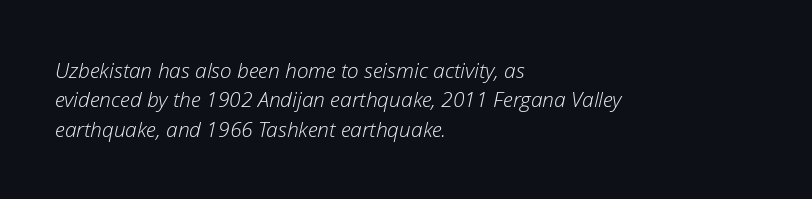
Q: Is the text bold? A: No.
Q: Is the text italic (slanted)? A: Yes, it leans right by about 12 degrees.
Q: Is the text underlined? A: No.
Q: How is the paragraph aligned? A: Left-aligned.
Q: Is the spacing between letters normal or unusually wide? A: Normal.
Q: Is the spacing between lines tight, normal or loose? A: Normal.
